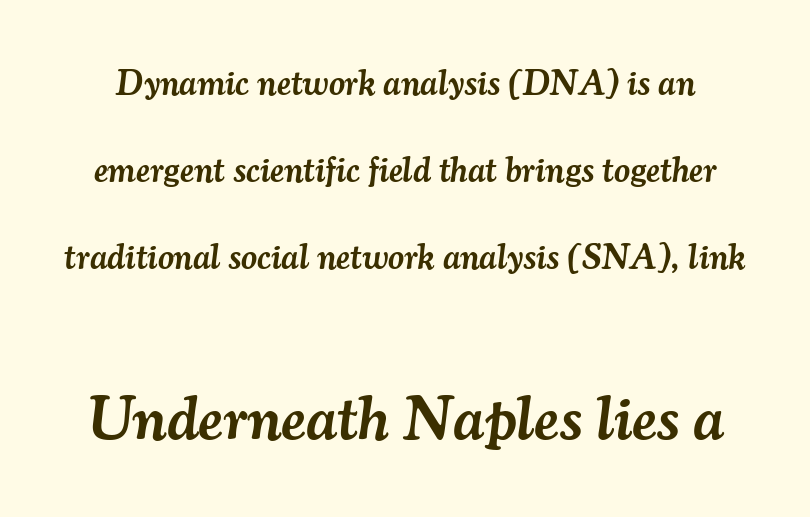
Q: Is the text bold? A: Semi-bold.
Q: Is the text italic (slanted)? A: Yes, it leans right by about 7 degrees.
Q: Is the typeface a serif or a sans-serif typeface? A: Serif.
Q: Is the text underlined? A: No.
Q: Is the spacing between letters normal or unusually wide? A: Normal.
Q: Is the spacing between lines tight, normal or loose? A: Loose.
Q: Which block of text is set in a larger size, the first (top) or the second (bottom)? A: The second (bottom) one.
Q: Width (condensed, normal, or wide)? A: Normal.
Q: Stroke contrast? A: Medium.
Q: x-height? A: Small.
Q: Monospaced? A: No.
